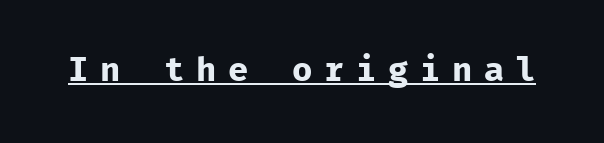
The image shows 34 px bold sans-serif type, upright, monospaced; set unusually wide letter spacing (+0.34 em), underlined; low stroke contrast and a medium x-height.
